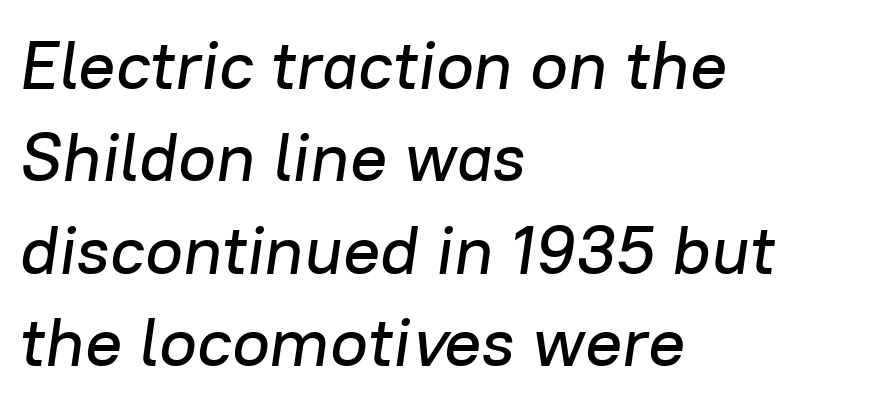
Q: Is the text italic (slanted)? A: Yes, it leans right by about 8 degrees.
Q: Is the text underlined? A: No.
Q: How is the paragraph aligned? A: Left-aligned.
Q: Is the spacing between letters normal or unusually wide? A: Normal.
Q: Is the spacing between lines tight, normal or loose? A: Normal.
Q: Width (condensed, normal, or wide)? A: Normal.
Q: Stroke contrast? A: Low.
Q: x-height? A: Medium.
Q: Monospaced? A: No.
